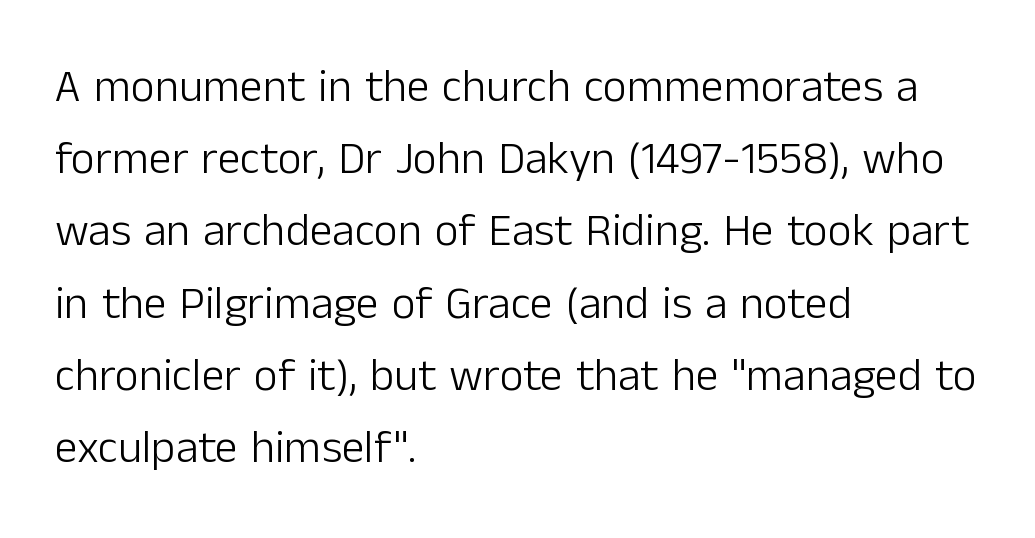
The image shows 46 px light sans-serif type, upright; set left-aligned, normal line spacing (1.57x), normal letter spacing, not underlined; low stroke contrast and a medium x-height.
